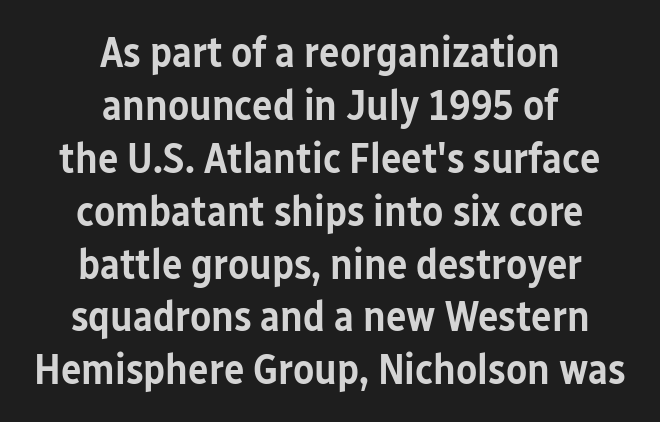
{"serif": "no", "italic": "no", "bold": "semi", "weight": "semibold", "width": "condensed", "stroke_contrast": "low", "x_height": "medium", "monospaced": "no", "underline": "no", "align": "center", "line_spacing_ratio": 1.23, "letter_spacing": "normal", "letter_spacing_em": 0.0, "glyph_px": 43}
